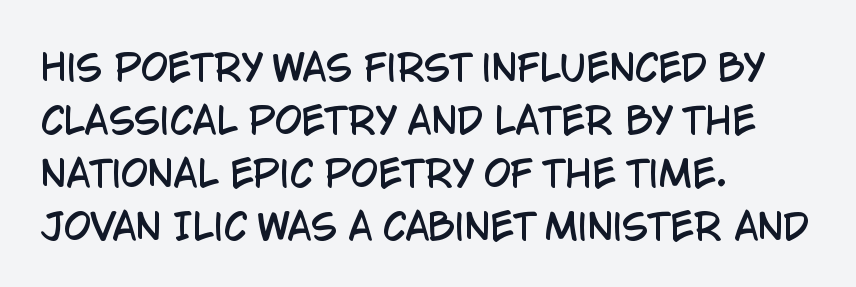
Leftover space on each line is placed entirely after the last word. Honestly, there is no underline to notice here at all. You could not count columns in this text — the font is proportionally spaced. Classification — sans serif. This is roman type, the default non-slanted kind.
